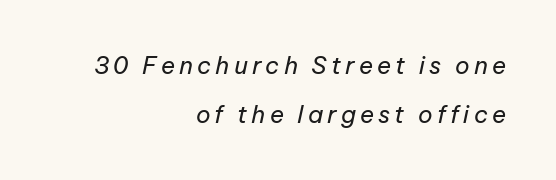
Q: Is the text bold? A: No.
Q: Is the text italic (slanted)? A: Yes, it leans right by about 12 degrees.
Q: Is the text underlined? A: No.
Q: How is the paragraph aligned? A: Right-aligned.
Q: Is the spacing between lines tight, normal or loose? A: Loose.
